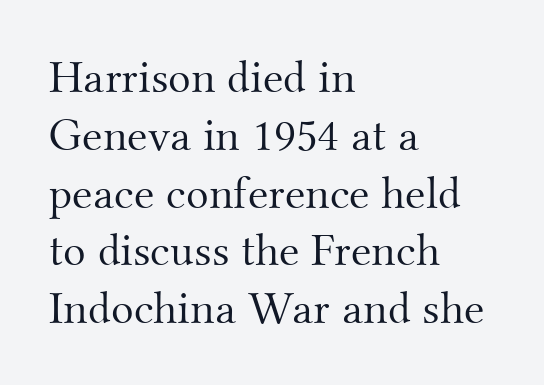
{"serif": "yes", "italic": "no", "bold": "no", "weight": "light", "width": "normal", "stroke_contrast": "medium", "x_height": "small", "monospaced": "no", "underline": "no", "align": "left", "line_spacing_ratio": 1.23, "letter_spacing": "normal", "letter_spacing_em": 0.0, "glyph_px": 47}
